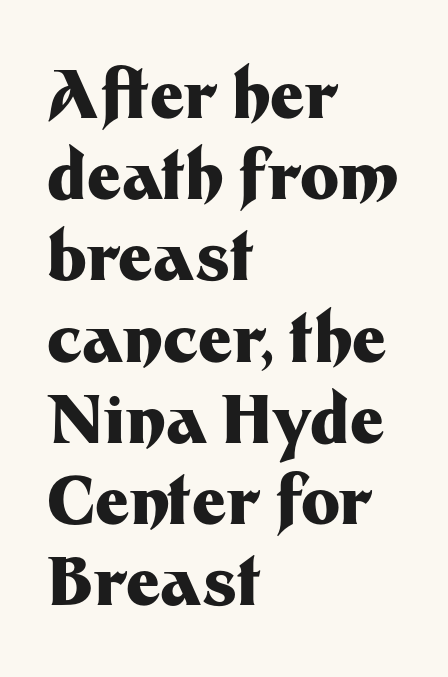
{"serif": "no", "italic": "no", "bold": "yes", "weight": "heavy", "width": "normal", "stroke_contrast": "medium", "x_height": "medium", "monospaced": "no", "underline": "no", "align": "left", "line_spacing_ratio": 1.23, "letter_spacing": "normal", "letter_spacing_em": 0.0, "glyph_px": 66}
